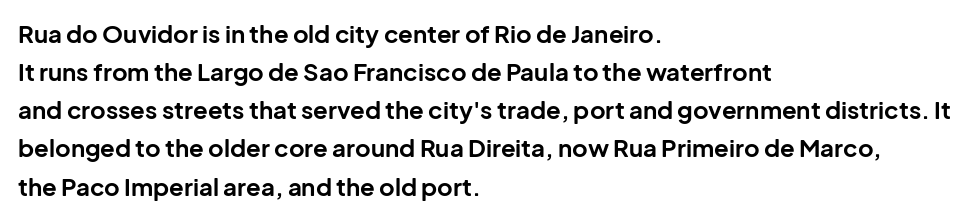
Any mark beneath the type? The region is blank. The letters stand upright; this is a roman face. The type is set solid horizontally, with unmodified tracking. Which margin do the lines hug? The left one — the right edge is uneven. The rendering uses a bold face; every stroke is thick and dark.
